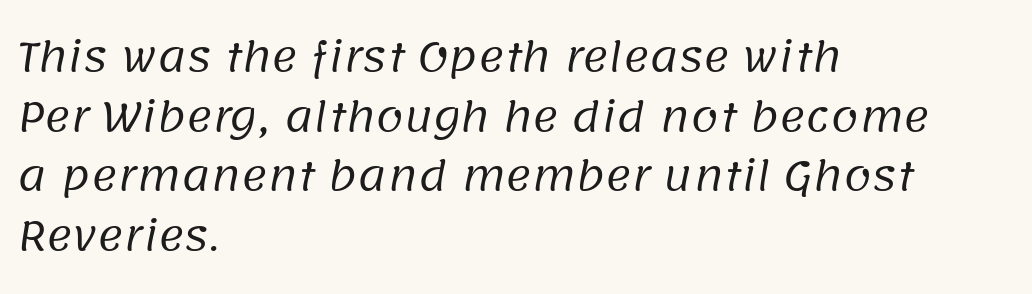
{"serif": "no", "bold": "no", "weight": "regular", "width": "normal", "stroke_contrast": "low", "x_height": "large", "monospaced": "no", "underline": "no", "align": "left", "line_spacing": "normal", "line_spacing_ratio": 1.49, "letter_spacing": "normal", "letter_spacing_em": 0.0, "glyph_px": 40}
